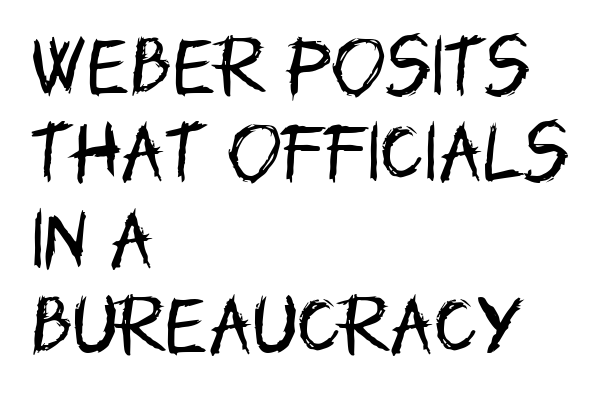
{"serif": "no", "italic": "no", "bold": "no", "weight": "regular", "width": "condensed", "stroke_contrast": "low", "x_height": "large", "monospaced": "no", "underline": "no", "align": "left", "line_spacing": "normal", "line_spacing_ratio": 1.33, "letter_spacing": "normal", "letter_spacing_em": 0.0, "glyph_px": 65}
